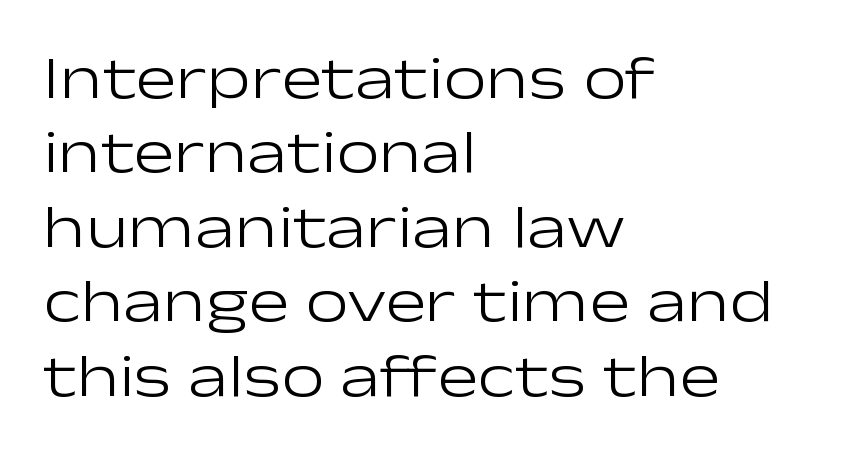
Character widths vary here, with narrow letters taking less room than wide ones. Bare-footed words on every line. Every stem runs plumb, perpendicular to the baseline. Every row of glyphs begins at an identical x-position on the left. Honestly, the letter spacing is just normal — you wouldn't notice it.
